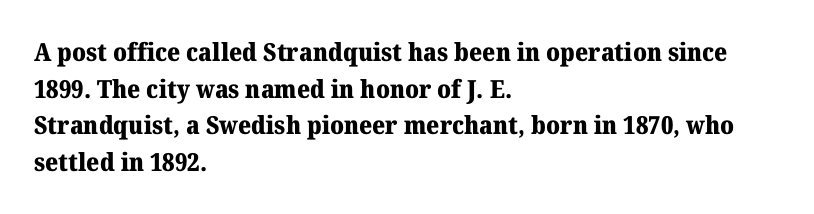
Compared with an ordinary text face, these strokes are far heavier — a full bold. Tall strokes in this sample are plumb rather than angled. Reading down the block, your eye returns to a fixed left position each line. The space directly below the letters is spotless. Leading matches the norm, producing a regular column. The type is set solid horizontally, with unmodified tracking.
